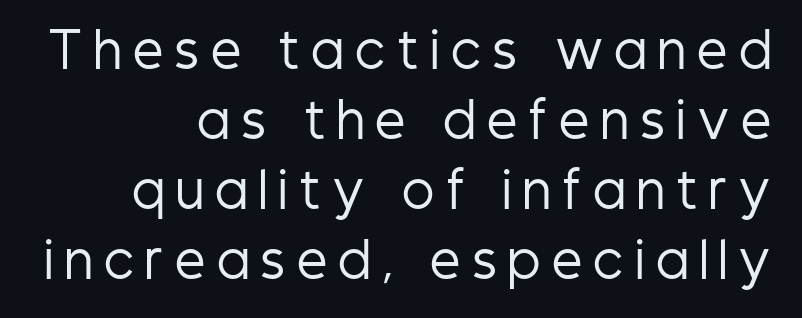
The image shows 48 px regular-weight, condensed sans-serif type, upright; set right-aligned, normal line spacing (1.46x), unusually wide letter spacing (+0.24 em), not underlined; low stroke contrast and a medium x-height.
